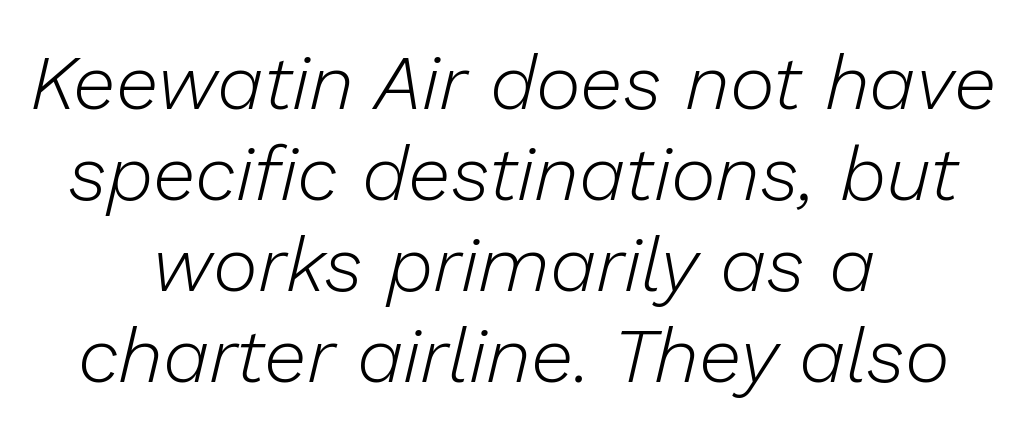
Q: Is the text bold? A: No.
Q: Is the text italic (slanted)? A: Yes, it leans right by about 13 degrees.
Q: Is the text underlined? A: No.
Q: How is the paragraph aligned? A: Centered.
Q: Is the spacing between letters normal or unusually wide? A: Normal.
Q: Width (condensed, normal, or wide)? A: Normal.
Q: Stroke contrast? A: Low.
Q: x-height? A: Medium.
Q: Monospaced? A: No.
